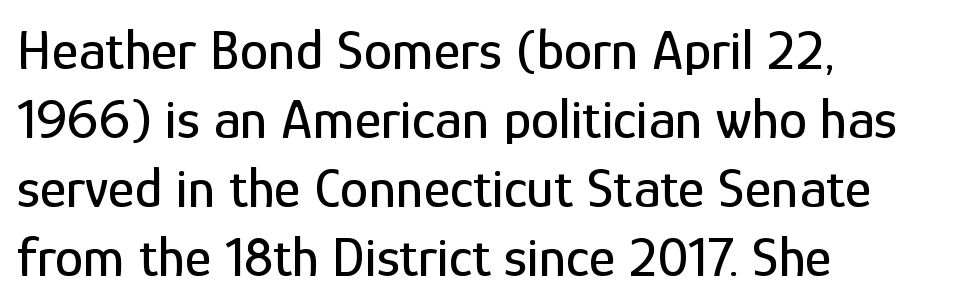
This rendering features lettering with no underline. Does the copy run flush right? No — it runs flush left. These lines keep a tight, regular rhythm from letter to letter. Do the characters align in a grid? No, the font is proportional. The passage shown is typeset with a sans-serif family. Posture: straight, roman, zero tilt.
